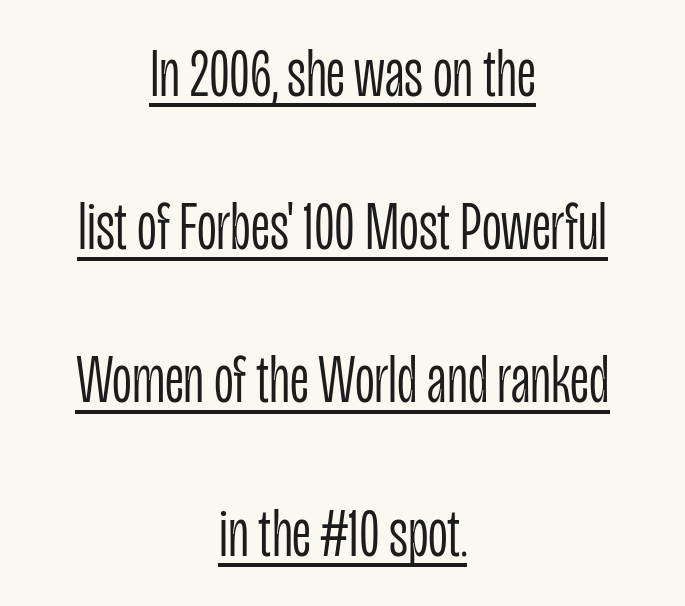
Q: Is the text bold? A: No.
Q: Is the text italic (slanted)? A: No, it is upright.
Q: Is the typeface a serif or a sans-serif typeface? A: Sans-serif.
Q: Is the text underlined? A: Yes.
Q: How is the paragraph aligned? A: Centered.
Q: Is the spacing between letters normal or unusually wide? A: Normal.
Q: Is the spacing between lines tight, normal or loose? A: Loose.
Q: Width (condensed, normal, or wide)? A: Condensed.
Q: Stroke contrast? A: Low.
Q: x-height? A: Large.
Q: Monospaced? A: No.
